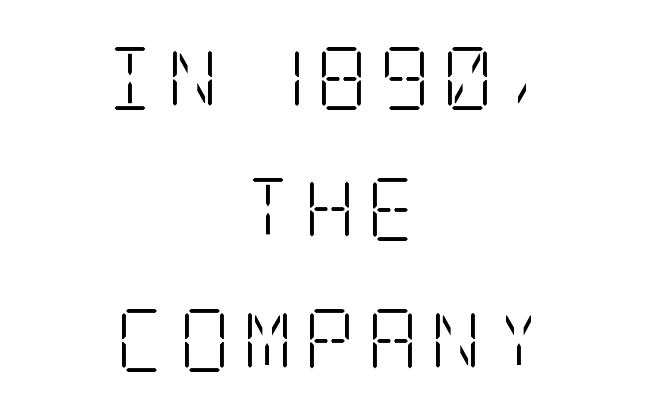
Stroke mass is kept to a normal reading level or below. Honestly, the rows look like they've been pulled way apart. These lines are centered, leaving both edges ragged. Vertical strokes here are truly vertical. Rule under the text: the space is simply empty. Serif or sans? Serif — the stroke terminals have little feet.
